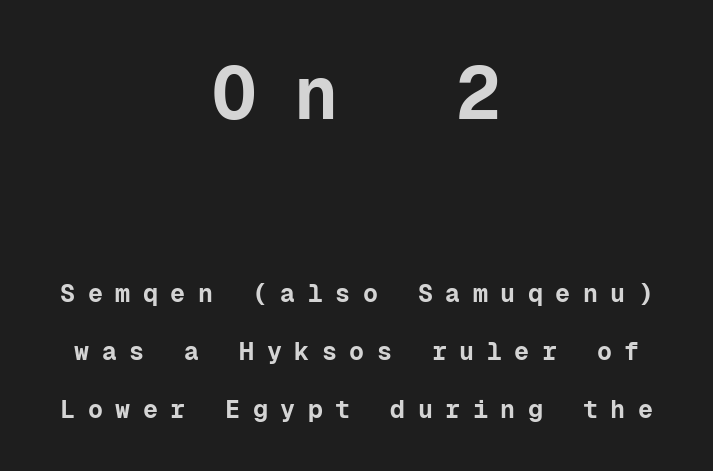
Here the first block reads like a headline and the second like body copy. Layout note: lines centered. Every character sits straight up, as roman type does. The tracking jumps out immediately: characters are airy and widely separated. Beneath every word, the page is bare.
